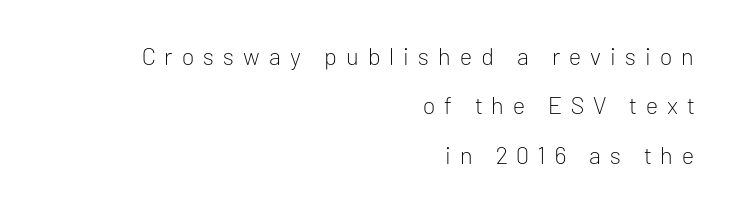
Think standard paragraph weight, or any step lighter than that. The passage is arranged like a letterhead date or caption credit — flush right. The baseline area is clear. Summary of vertical rhythm: relaxed, with wide interline spacing. Posture: vertical. The line texture is sparse and dotted thanks to wide tracking.
